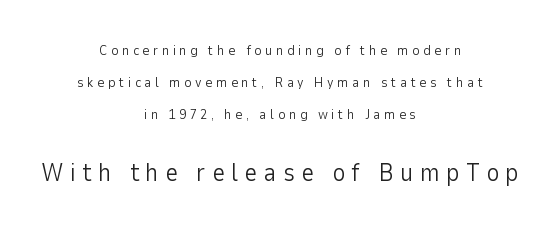
Q: Is the text bold? A: No.
Q: Is the text italic (slanted)? A: No, it is upright.
Q: Is the text underlined? A: No.
Q: How is the paragraph aligned? A: Centered.
Q: Is the spacing between letters normal or unusually wide? A: Unusually wide.
Q: Is the spacing between lines tight, normal or loose? A: Loose.
Q: Which block of text is set in a larger size, the first (top) or the second (bottom)? A: The second (bottom) one.
